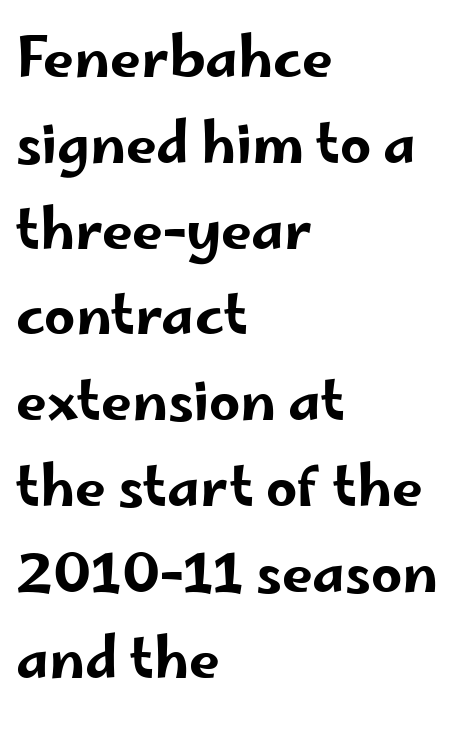
Each letter's strokes conclude bluntly, with no projecting serifs. The space beneath each line is pristine and unruled. Caption: standard tracking, unaltered. Character widths vary here, with narrow letters taking less room than wide ones. Characters remain perfectly vertical along every line.
